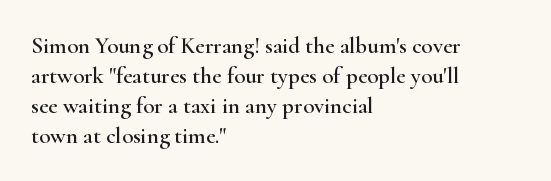
Q: Is the text italic (slanted)? A: No, it is upright.
Q: Is the text underlined? A: No.
Q: How is the paragraph aligned? A: Left-aligned.
Q: Is the spacing between letters normal or unusually wide? A: Normal.
Q: Is the spacing between lines tight, normal or loose? A: Normal.
